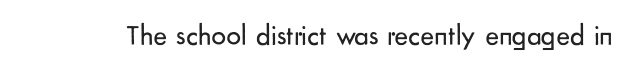
Q: Is the text bold? A: No.
Q: Is the text italic (slanted)? A: No, it is upright.
Q: Is the typeface a serif or a sans-serif typeface? A: Sans-serif.
Q: Is the text underlined? A: No.
Q: Is the spacing between letters normal or unusually wide? A: Normal.
Q: Width (condensed, normal, or wide)? A: Normal.
Q: Stroke contrast? A: Low.
Q: x-height? A: Small.
Q: Monospaced? A: No.
